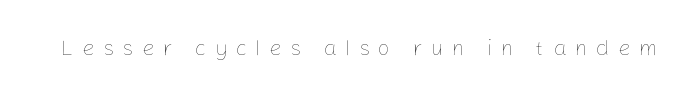
How are the letters spaced? Widely, with obvious added tracking. The letters stand straight up with perfectly vertical stems. The cut favours lightness, reaching ordinary text weight at its darkest. Decoration check: the copy has no underline.
